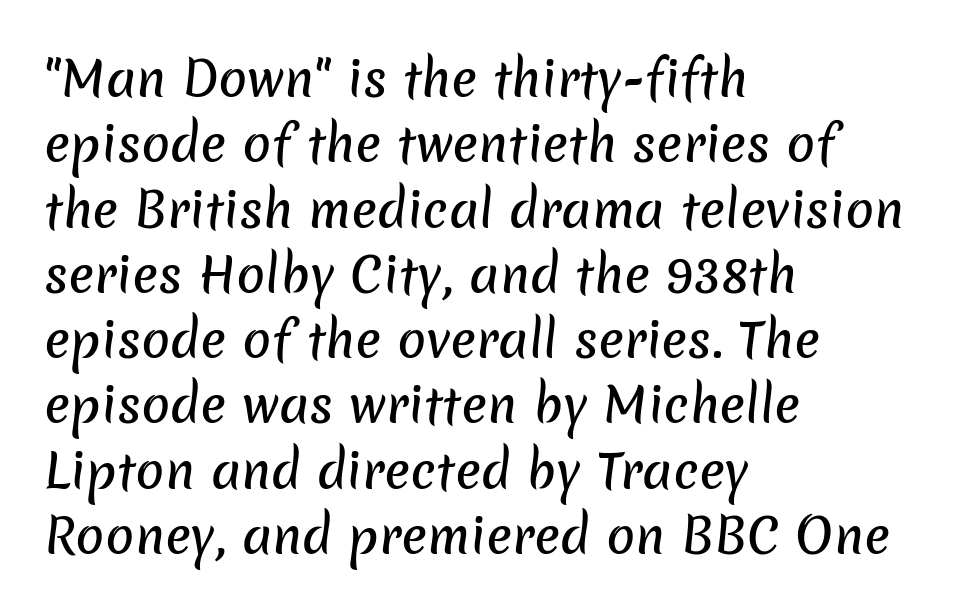
The image shows 48 px sans-serif type; set left-aligned, normal line spacing (1.36x), normal letter spacing, not underlined; low stroke contrast and a medium x-height.
